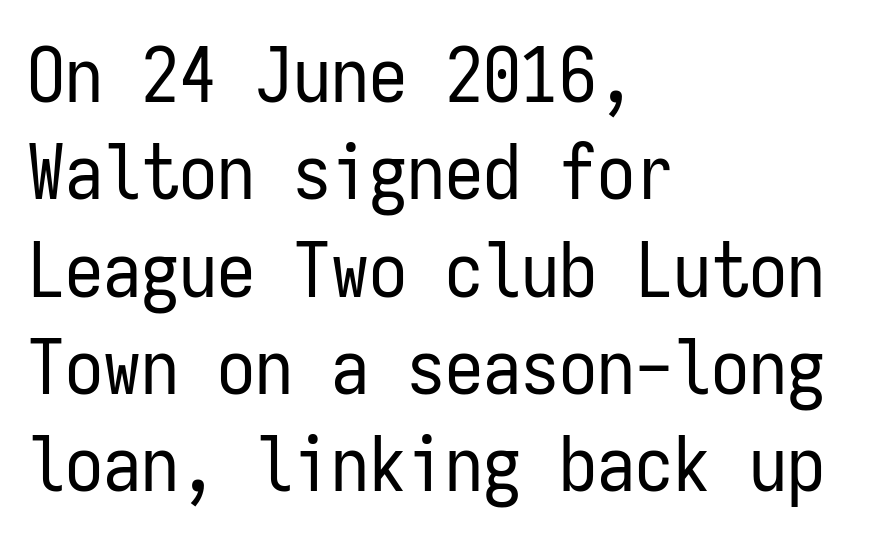
Heaviness? Minimal to ordinary, like unemphasized prose. The setting favours the left margin, as ordinary paragraphs usually do. Nobody drew a line under any word here. The typography opts for an upright posture over an oblique one. Nothing unusual about the tracking: characters are spaced as the font intends. Baseline-to-baseline distance is the conventional proportion of letter height.
